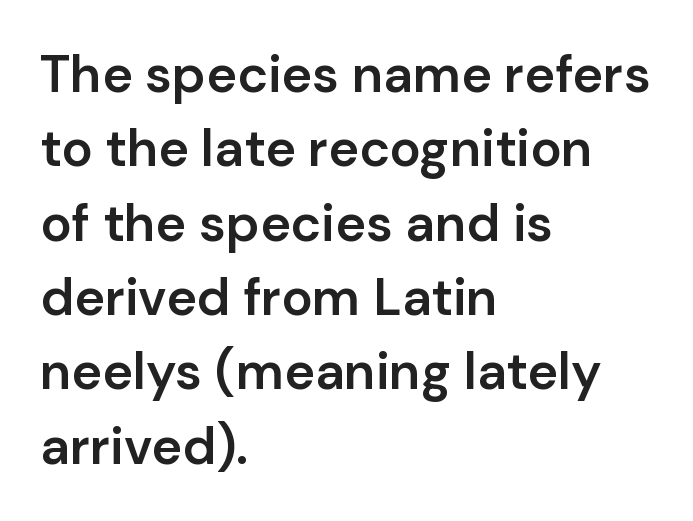
Compared with an ordinary text face, these strokes are moderately heavier — a semibold. Which margin do the lines hug? The left one — the right edge is uneven. Quick note: underline off. The leading is moderate, giving the passage an even texture. Varying glyph widths throughout — classic text-font behaviour.
